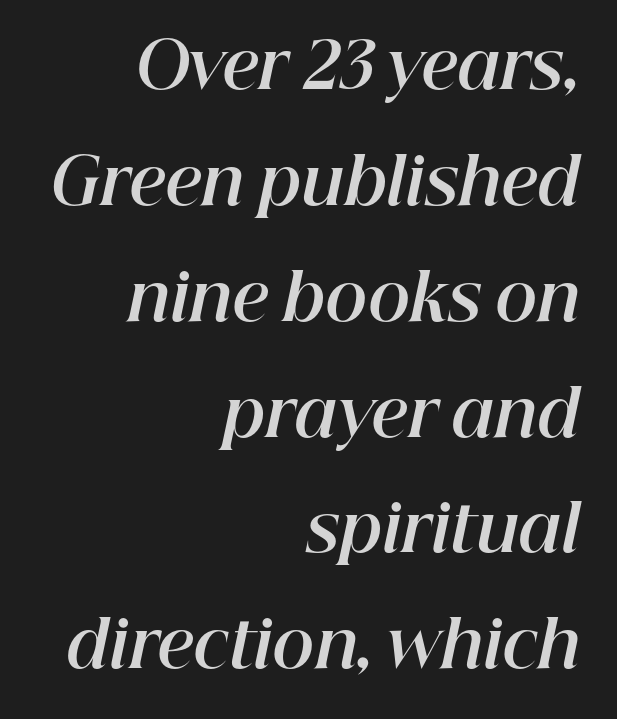
Descenders are the only things crossing below the line. The lines in this sample share a right terminus and differ only in where they begin. This is oblique type, the kind used for emphasis or titles. Caption: standard tracking, unaltered.
